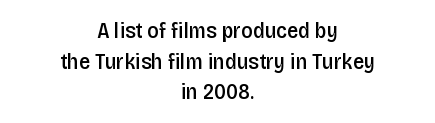
{"italic": "no", "bold": "semi", "underline": "no", "align": "center", "line_spacing": "normal", "line_spacing_ratio": 1.39, "letter_spacing": "normal", "letter_spacing_em": 0.0, "glyph_px": 22}
